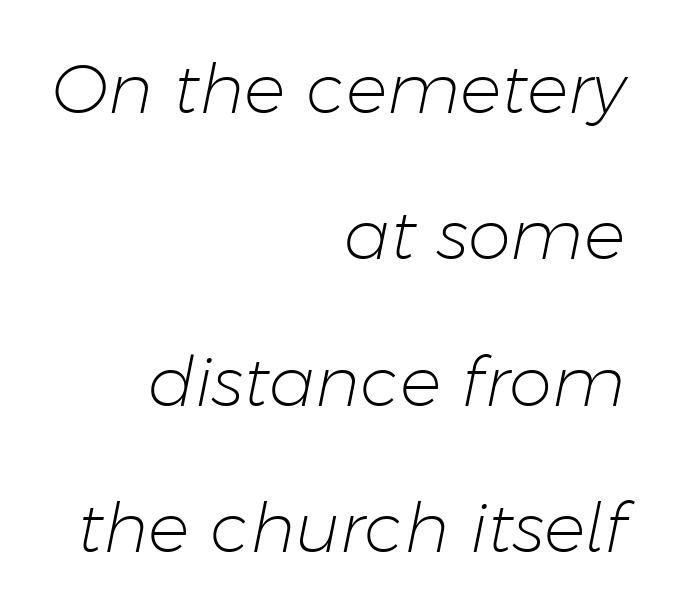
The letters sit at their default tracking, neither squeezed nor spread. The strokes carry an ordinary text weight at most. The typography opts for an oblique posture over an upright one. Looks like regular typesetting: each glyph gets only the width it needs. Only glyphs here, with clear space below each row.
